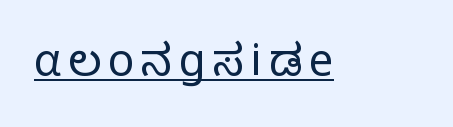
This sample has the flowing, uneven cadence of proportional lettering. The type family on display is of the sans-serif kind. Heft: none added — not bold. Every stem runs plumb, perpendicular to the baseline.
